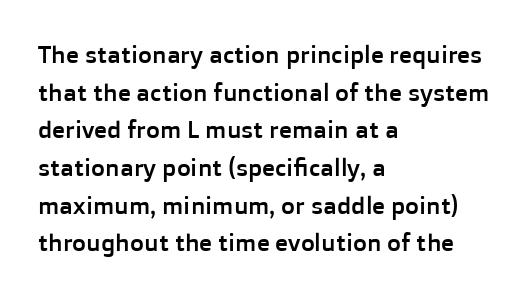
{"italic": "no", "underline": "no", "align": "left", "line_spacing": "normal", "line_spacing_ratio": 1.57, "letter_spacing": "normal", "letter_spacing_em": 0.0, "glyph_px": 24}
